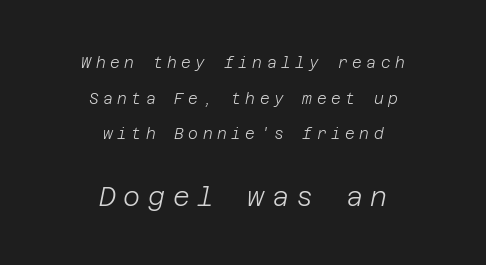
Decoration check: the copy has no underline. Is the stroke heavy? The answer is a plain regular-or-lighter. Observe the lean: these are italic letterforms. Type size steps up from the first block to the second.
